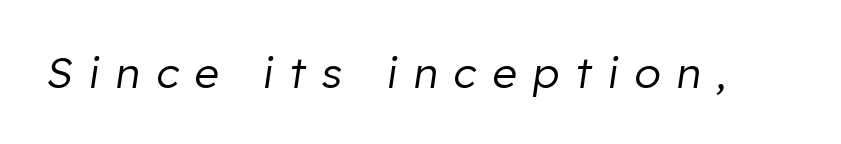
{"italic": "yes", "lean": "right", "slant_degrees": 8, "bold": "no", "weight": "regular", "width": "normal", "stroke_contrast": "low", "x_height": "medium", "monospaced": "no", "underline": "no", "letter_spacing": "wide", "letter_spacing_em": 0.37, "glyph_px": 43}
